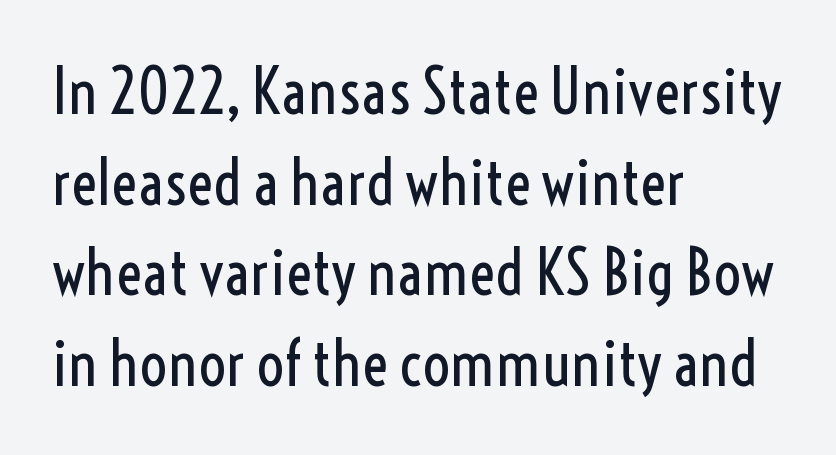
Vertical spacing — default. The tracking reads as untouched default to a designer's eye. The axis of the letterforms is exactly vertical. Vertical stems look standard width or narrower in stroke. Look at the bottom of the vertical strokes: they stop flat, with no serifs.
